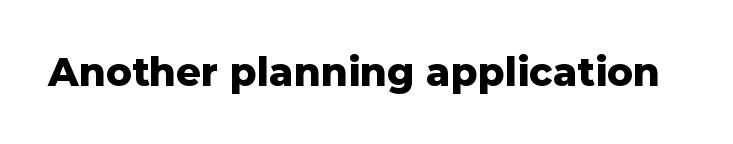
{"serif": "no", "italic": "no", "bold": "yes", "weight": "heavy", "width": "normal", "stroke_contrast": "low", "x_height": "medium", "monospaced": "no", "underline": "no", "letter_spacing": "normal", "letter_spacing_em": 0.0, "glyph_px": 39}
